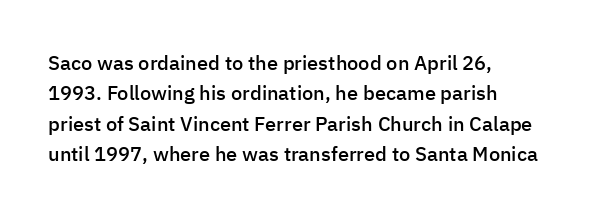
This block has exactly the height ordinary leading produces. Decoration check: the copy has no underline. Firm but not heavy-handed strokes: this text is semibold. Here the glyphs are tracked normally, forming tight word shapes. Style check: upright. Visually the block forms a straight wall on the left and a jagged coastline on the right.
